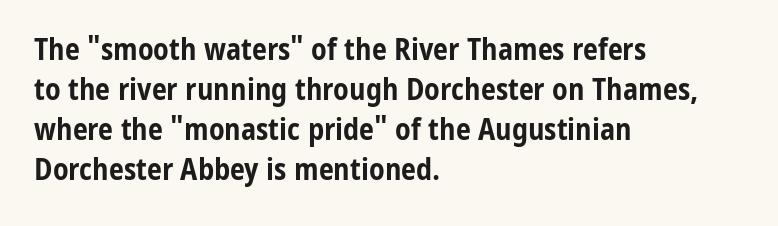
The image shows 30 px bold, condensed sans-serif type, upright; set left-aligned, normal line spacing (1.33x), normal letter spacing, not underlined; low stroke contrast and a medium x-height.
